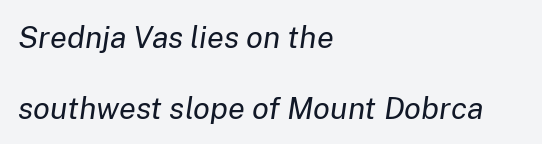
Q: Is the text bold? A: No.
Q: Is the text italic (slanted)? A: Yes, it leans right by about 8 degrees.
Q: Is the text underlined? A: No.
Q: How is the paragraph aligned? A: Left-aligned.
Q: Is the spacing between letters normal or unusually wide? A: Normal.
Q: Is the spacing between lines tight, normal or loose? A: Loose.
Q: Width (condensed, normal, or wide)? A: Normal.
Q: Stroke contrast? A: Low.
Q: x-height? A: Medium.
Q: Monospaced? A: No.
